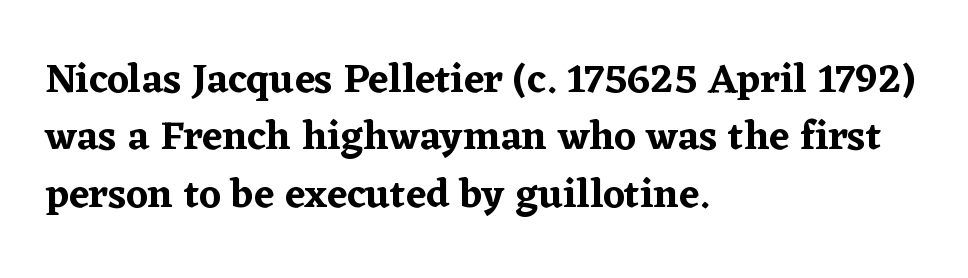
Note the varied advance widths — an 'i' is clearly narrower than an 'm'. Serifs: yes, visible at the terminals of the letterforms. Check the space under the baseline: it is left empty. The rendering anchors every line to the left-hand side. Students, note that the glyphs here touch the page at normal intervals. The axis of the letterforms is exactly vertical.
